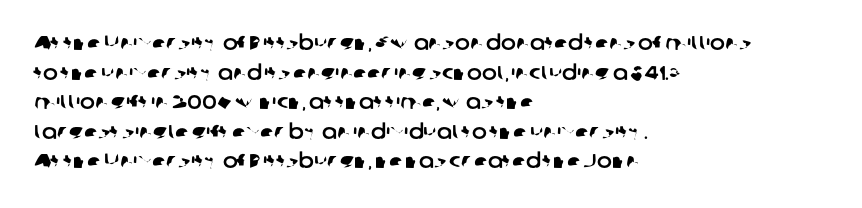
The rendering uses a moderate line-height, typical for paragraphs. The strip under each line holds only bare page. Does the copy run flush right? No — it runs flush left. Tracking here is standard; glyphs follow each other at the usual distance.
